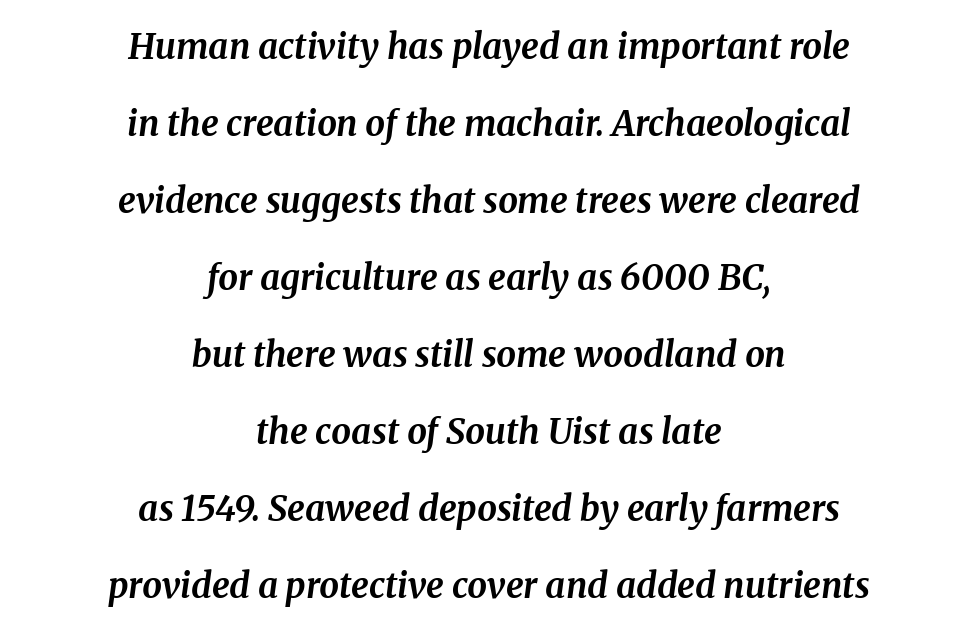
Honestly, the rows look like they've been pulled way apart. Clear beneath every line of the passage. Honestly, the letter spacing is just normal — you wouldn't notice it. Is this a fixed-width face? No — the glyphs have proportional, varying widths. Is the type slanted? Yes — the strokes lean at a clear angle.
